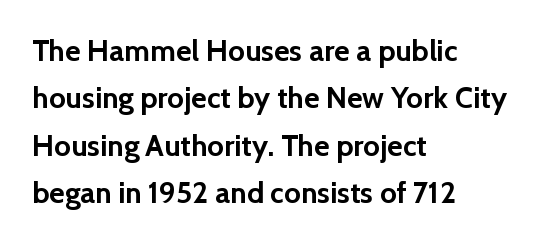
Q: Is the text bold? A: Yes.
Q: Is the text italic (slanted)? A: No, it is upright.
Q: Is the typeface a serif or a sans-serif typeface? A: Sans-serif.
Q: Is the text underlined? A: No.
Q: How is the paragraph aligned? A: Left-aligned.
Q: Is the spacing between letters normal or unusually wide? A: Normal.
Q: Is the spacing between lines tight, normal or loose? A: Normal.
Q: Width (condensed, normal, or wide)? A: Normal.
Q: x-height? A: Medium.
Q: Monospaced? A: No.
